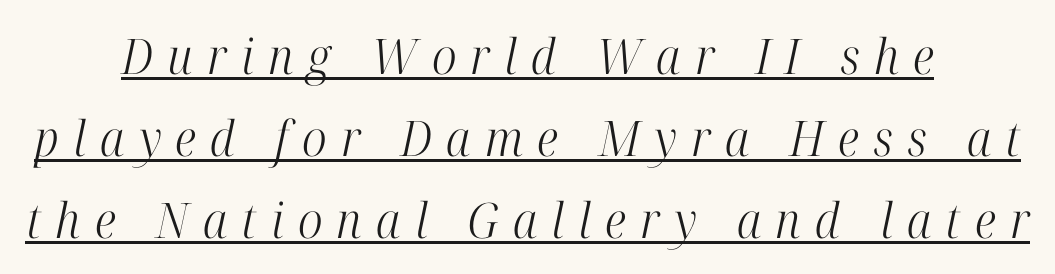
{"serif": "yes", "italic": "yes", "lean": "right", "slant_degrees": 12, "bold": "no", "weight": "light", "width": "condensed", "stroke_contrast": "high", "x_height": "medium", "monospaced": "no", "underline": "yes", "align": "center", "line_spacing": "normal", "line_spacing_ratio": 1.67, "letter_spacing": "wide", "letter_spacing_em": 0.29, "glyph_px": 49}
